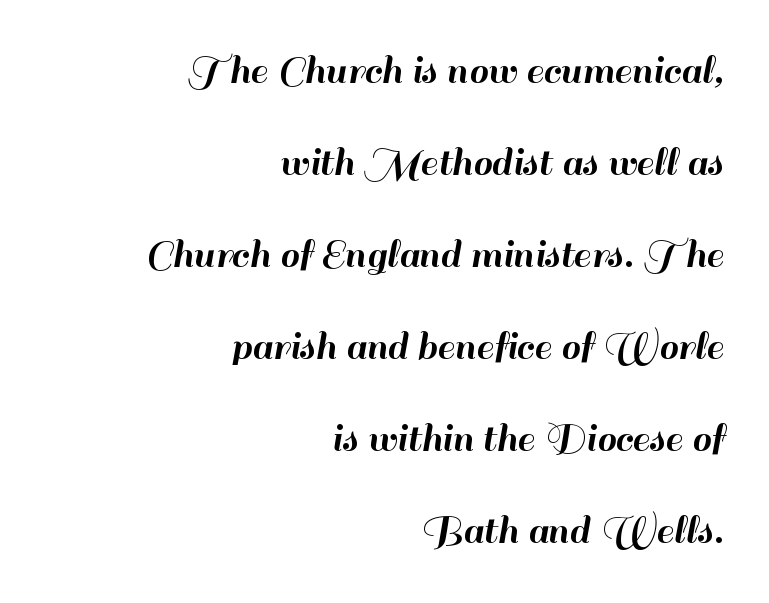
The image shows 43 px sans-serif type; set right-aligned, loose line spacing (2.14x), normal letter spacing, not underlined; high stroke contrast and a small x-height.
